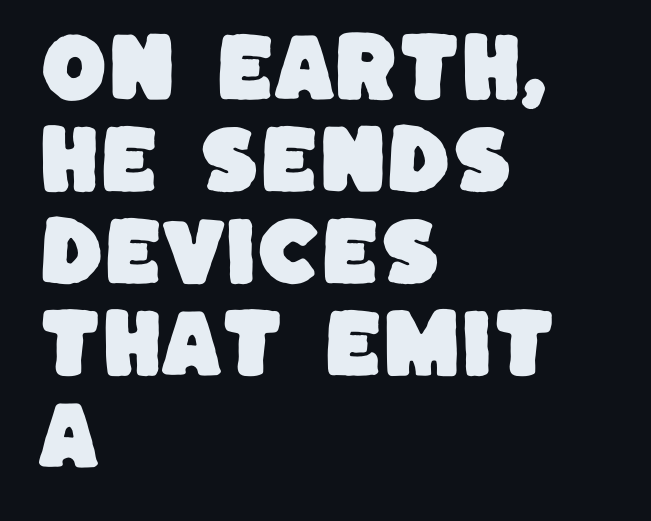
The image shows 76 px sans-serif type; set left-aligned, line spacing 1.21x, normal letter spacing, not underlined; low stroke contrast and a large x-height.
